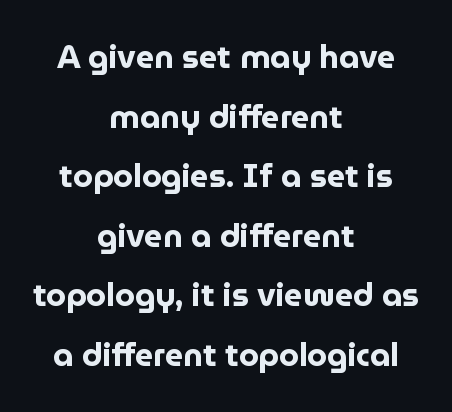
The passage shown has conventional tracking throughout. Note the varied advance widths — an 'i' is clearly narrower than an 'm'. This is roman type, the default non-slanted kind. These words are printed bold, with thick strokes throughout. A centered setting, common on invitations and titles, is used for this passage.
